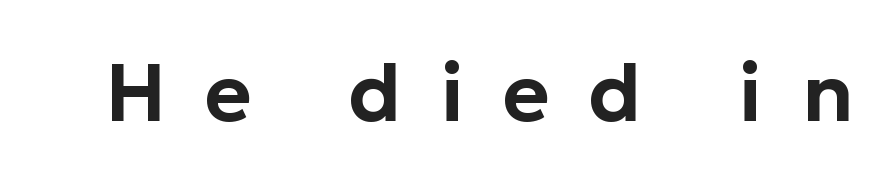
Q: Is the text italic (slanted)? A: No, it is upright.
Q: Is the typeface a serif or a sans-serif typeface? A: Sans-serif.
Q: Is the text underlined? A: No.
Q: Is the spacing between letters normal or unusually wide? A: Unusually wide.
Q: Width (condensed, normal, or wide)? A: Normal.
Q: Stroke contrast? A: Low.
Q: x-height? A: Medium.
Q: Monospaced? A: No.
